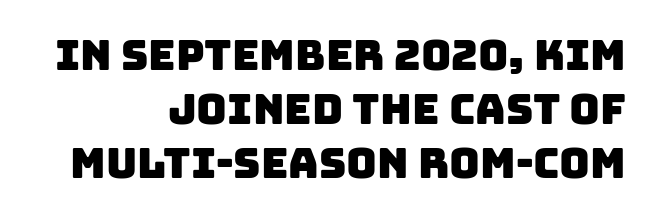
The image shows 42 px sans-serif type; set right-aligned, normal line spacing (1.29x), normal letter spacing, not underlined; low stroke contrast and a large x-height.
